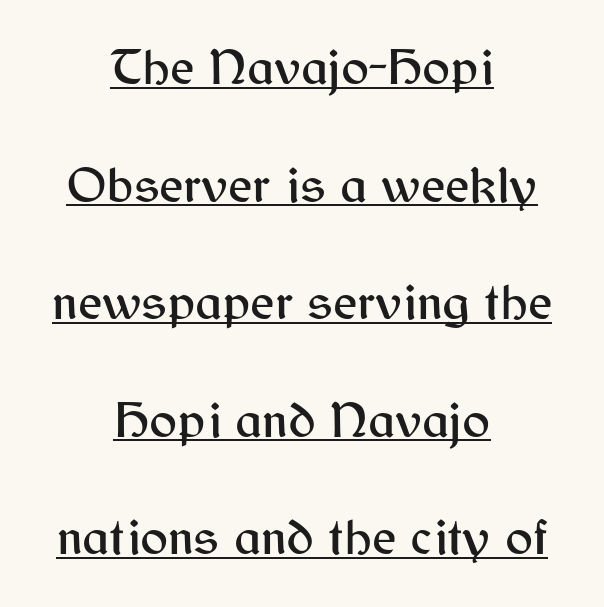
The image shows 52 px sans-serif type, upright; set centered, loose line spacing (2.26x), normal letter spacing, underlined; medium stroke contrast and a medium x-height.
